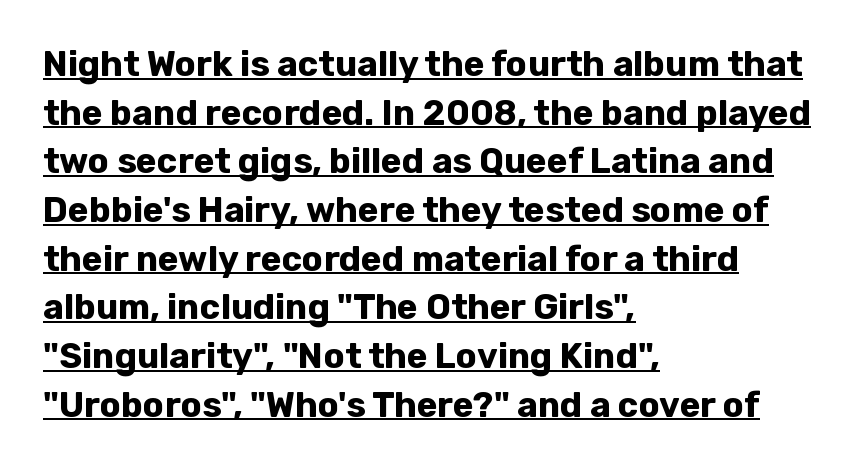
{"serif": "no", "italic": "no", "bold": "yes", "weight": "bold", "width": "normal", "stroke_contrast": "low", "x_height": "medium", "monospaced": "no", "underline": "yes", "align": "left", "line_spacing": "normal", "line_spacing_ratio": 1.39, "letter_spacing": "normal", "letter_spacing_em": 0.0, "glyph_px": 35}
